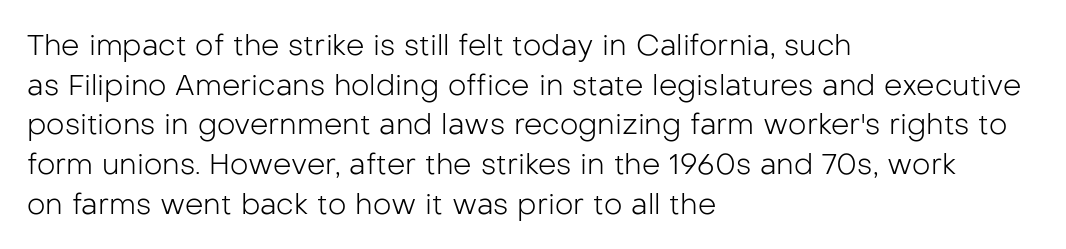
Notice how the stems are strictly vertical — no italics here. The strokes are not fattened; the text isn't bold. The letterforms sit shoulder to shoulder at normal distance. The strip under each line holds only bare page.
